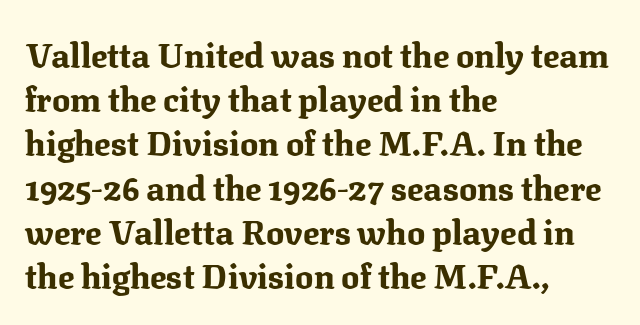
The image shows 34 px bold serif type, upright; set left-aligned, normal line spacing (1.3x), normal letter spacing, not underlined; medium stroke contrast and a medium x-height.
